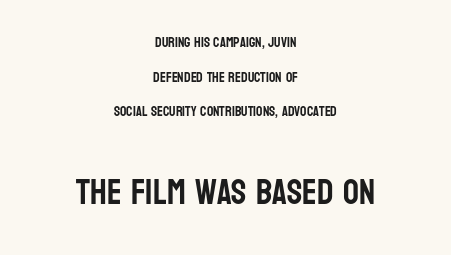
Q: Is the text italic (slanted)? A: No, it is upright.
Q: Is the typeface a serif or a sans-serif typeface? A: Sans-serif.
Q: Is the text underlined? A: No.
Q: How is the paragraph aligned? A: Centered.
Q: Is the spacing between letters normal or unusually wide? A: Normal.
Q: Is the spacing between lines tight, normal or loose? A: Loose.
Q: Which block of text is set in a larger size, the first (top) or the second (bottom)? A: The second (bottom) one.
Q: Width (condensed, normal, or wide)? A: Condensed.
Q: Stroke contrast? A: Low.
Q: x-height? A: Large.
Q: Monospaced? A: No.
